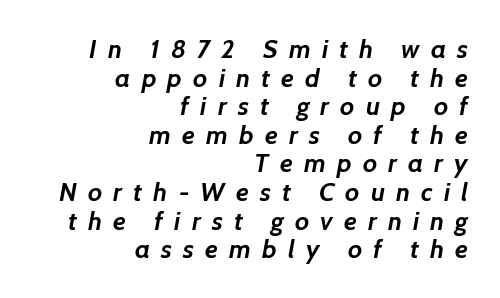
Q: Is the text bold? A: Yes.
Q: Is the text underlined? A: No.
Q: How is the paragraph aligned? A: Right-aligned.
Q: Is the spacing between letters normal or unusually wide? A: Unusually wide.
Q: Is the spacing between lines tight, normal or loose? A: Tight.
